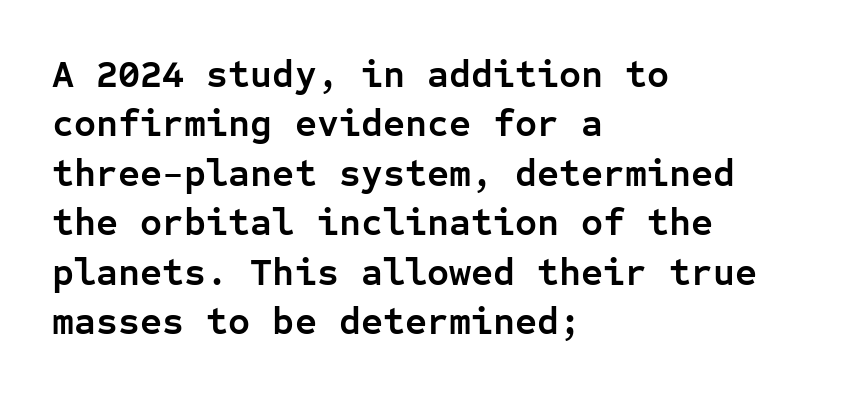
The vertical gap from one line to the next is medium. No word sits above an underline. A typesetter would label this face a sans. Look at the stroke-to-counter ratio: heavy, a bold.
